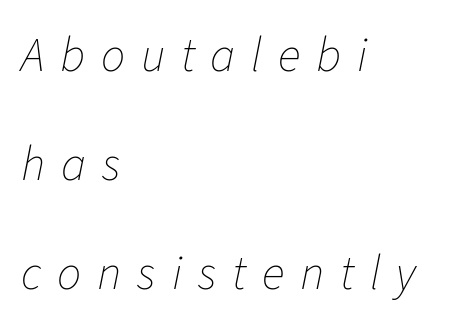
The image shows 48 px thin type, italic (leaning right); set left-aligned, loose line spacing (2.27x), unusually wide letter spacing (+0.33 em), not underlined; low stroke contrast and a medium x-height.
